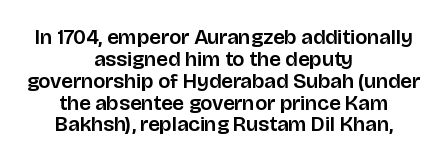
Q: Is the text italic (slanted)? A: No, it is upright.
Q: Is the text underlined? A: No.
Q: How is the paragraph aligned? A: Centered.
Q: Is the spacing between letters normal or unusually wide? A: Normal.
Q: Is the spacing between lines tight, normal or loose? A: Tight.
